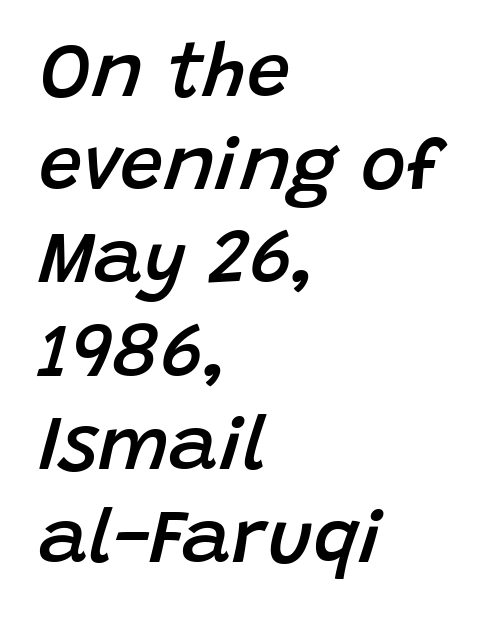
Q: Is the text bold? A: Semi-bold.
Q: Is the text italic (slanted)? A: Yes, it leans right by about 15 degrees.
Q: Is the text underlined? A: No.
Q: How is the paragraph aligned? A: Left-aligned.
Q: Is the spacing between letters normal or unusually wide? A: Normal.
Q: Width (condensed, normal, or wide)? A: Normal.
Q: Stroke contrast? A: Low.
Q: x-height? A: Large.
Q: Monospaced? A: No.
